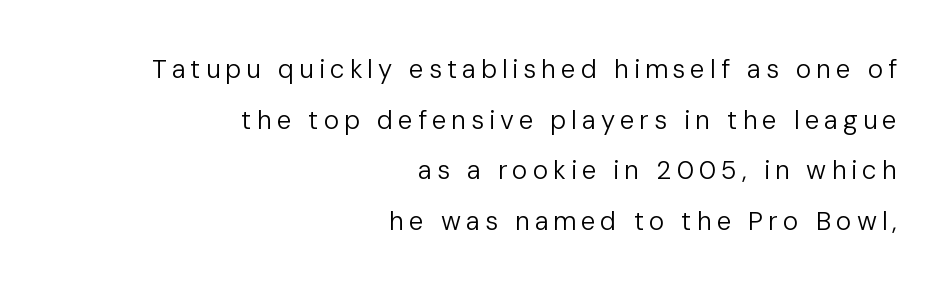
Nope, not italic — everything's standing straight. Unbolded letterforms with no extra heft. Is there much room between lines? Yes — plenty of vertical air separates them. The strip under each line holds only bare page.
